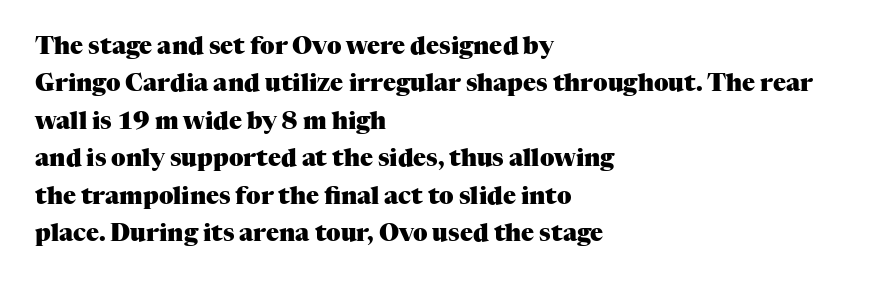
{"italic": "no", "bold": "yes", "underline": "no", "align": "left", "line_spacing": "normal", "line_spacing_ratio": 1.56, "letter_spacing": "normal", "letter_spacing_em": 0.0, "glyph_px": 24}
